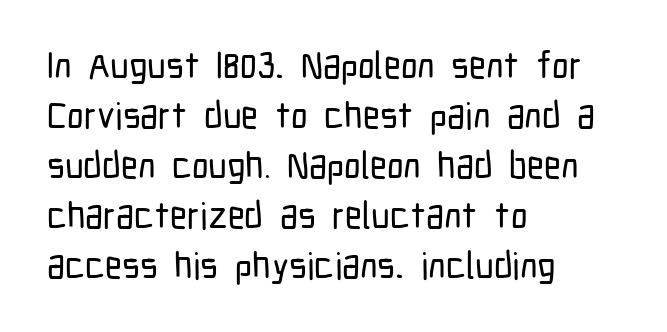
{"serif": "no", "italic": "no", "width": "condensed", "stroke_contrast": "low", "x_height": "medium", "monospaced": "no", "underline": "no", "align": "left", "line_spacing": "normal", "line_spacing_ratio": 1.35, "letter_spacing": "normal", "letter_spacing_em": 0.0, "glyph_px": 37}
